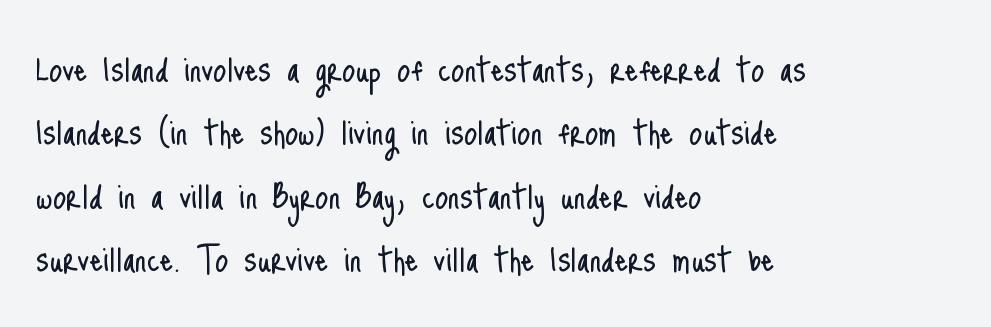
{"serif": "no", "italic": "no", "bold": "no", "weight": "light", "width": "condensed", "stroke_contrast": "low", "x_height": "small", "monospaced": "no", "underline": "no", "align": "left", "line_spacing": "normal", "line_spacing_ratio": 1.51, "letter_spacing": "normal", "letter_spacing_em": 0.0, "glyph_px": 42}
